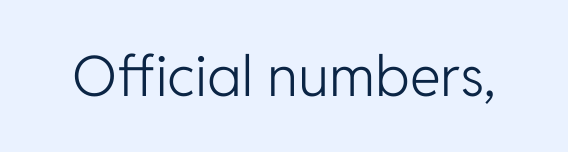
The image shows 56 px light sans-serif type, upright; set normal letter spacing, not underlined; low stroke contrast and a medium x-height.
